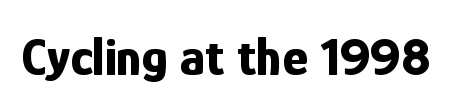
The image shows 54 px bold, condensed sans-serif type, upright; set normal letter spacing, not underlined; low stroke contrast and a medium x-height.
